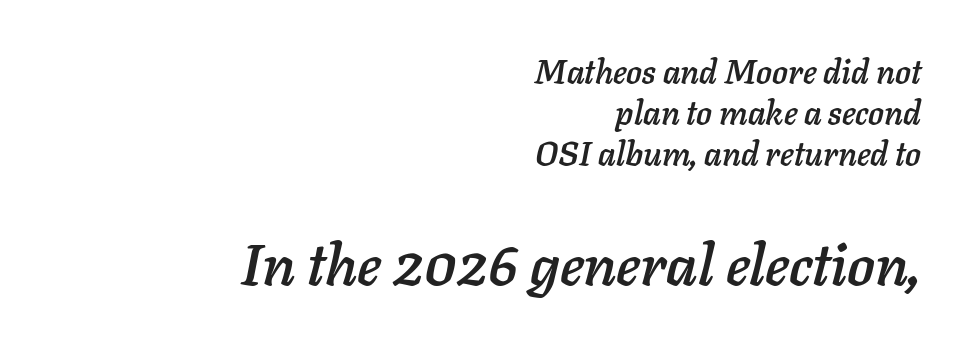
The image shows 58 px text type, italic (leaning right); set right-aligned, normal line spacing (1.25x), normal letter spacing, not underlined; the second (bottom) block is 1.76x larger; low stroke contrast and a medium x-height.
